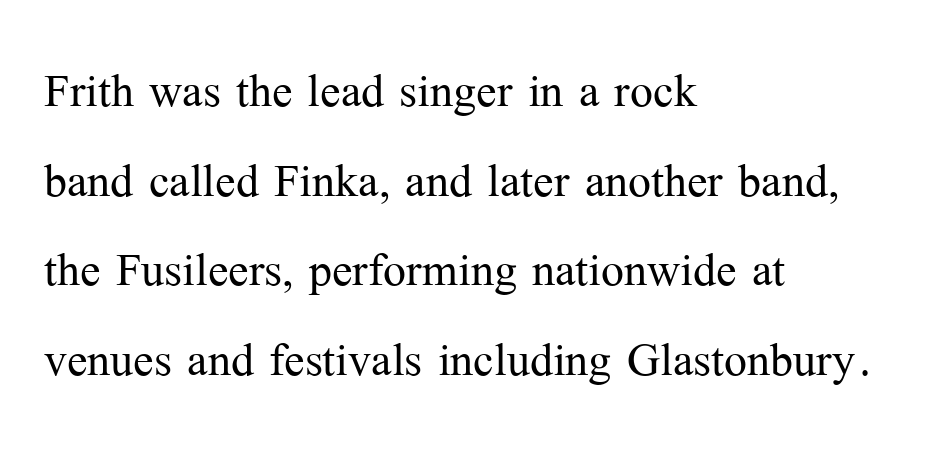
The image shows 61 px light serif type, upright; set left-aligned, normal line spacing (1.47x), normal letter spacing, not underlined; medium stroke contrast and a medium x-height.
